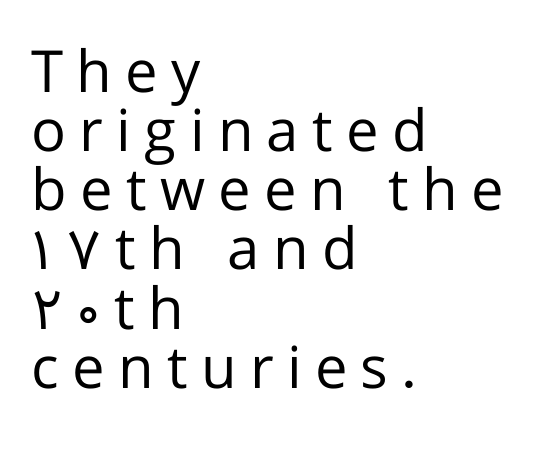
{"serif": "no", "italic": "no", "bold": "no", "weight": "regular", "width": "normal", "stroke_contrast": "low", "x_height": "medium", "monospaced": "no", "underline": "no", "align": "left", "line_spacing": "tight", "line_spacing_ratio": 1.02, "letter_spacing": "wide", "letter_spacing_em": 0.23, "glyph_px": 58}
